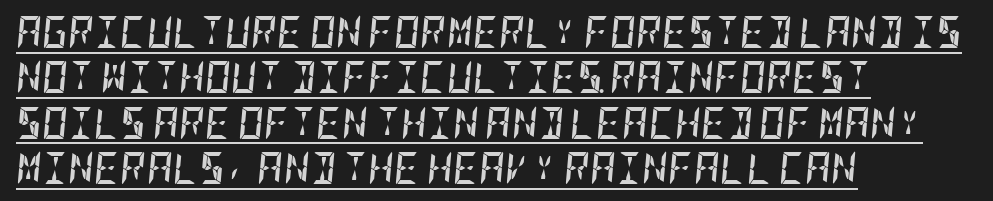
Q: Is the text bold? A: Yes.
Q: Is the text italic (slanted)? A: Yes, it leans right by about 5 degrees.
Q: Is the text underlined? A: Yes.
Q: How is the paragraph aligned? A: Left-aligned.
Q: Is the spacing between letters normal or unusually wide? A: Normal.
Q: Is the spacing between lines tight, normal or loose? A: Normal.
Q: Width (condensed, normal, or wide)? A: Condensed.
Q: Stroke contrast? A: Low.
Q: x-height? A: Large.
